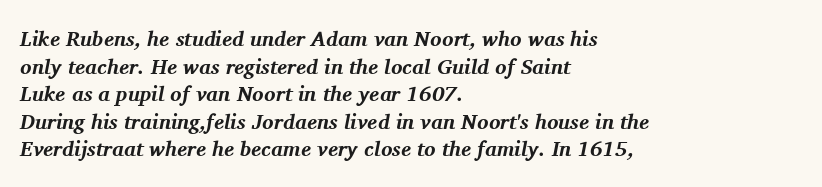
The image shows 21 px bold type, italic (leaning right); set left-aligned, normal line spacing (1.31x), normal letter spacing, not underlined.
